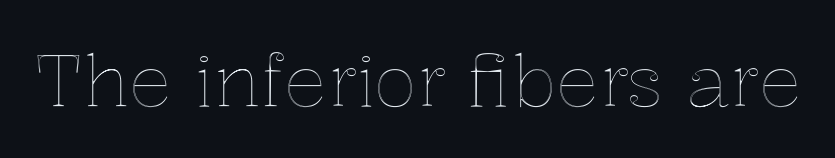
Q: Is the text italic (slanted)? A: No, it is upright.
Q: Is the text underlined? A: No.
Q: Is the spacing between letters normal or unusually wide? A: Normal.
Q: Width (condensed, normal, or wide)? A: Normal.
Q: x-height? A: Medium.
Q: Monospaced? A: No.
